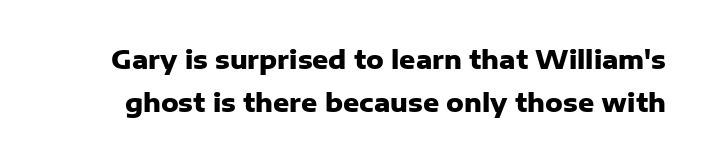
Q: Is the text bold? A: Yes.
Q: Is the text italic (slanted)? A: No, it is upright.
Q: Is the text underlined? A: No.
Q: Is the spacing between letters normal or unusually wide? A: Normal.
